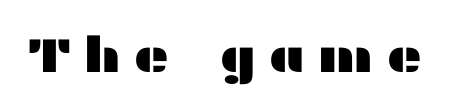
The image shows 49 px wide sans-serif type, upright; set unusually wide letter spacing (+0.25 em), not underlined; medium stroke contrast and a medium x-height.
